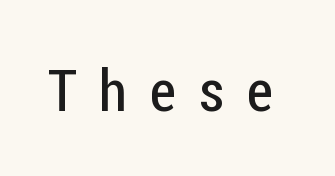
The image shows 58 px regular-weight, condensed sans-serif type, upright; set unusually wide letter spacing (+0.39 em), not underlined; low stroke contrast and a medium x-height.
